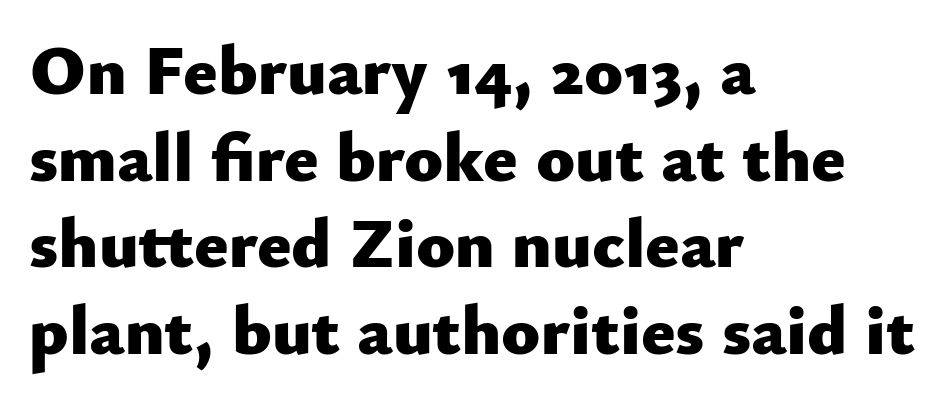
Is the letter spacing exaggerated? No — it looks like the ordinary default. The font's upright variant was chosen for this text. Each letter keeps its own natural width here, so spacing adapts to shape. The passage shown is emphatically bold. This rendering features lettering with no underline.
